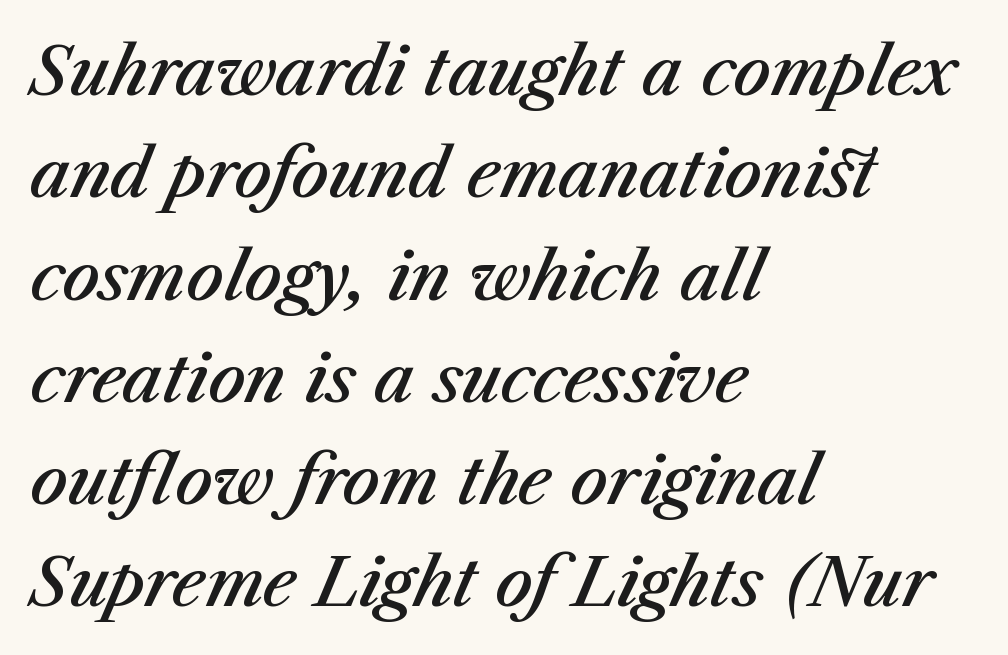
Q: Is the text bold? A: Semi-bold.
Q: Is the text italic (slanted)? A: Yes, it leans right by about 23 degrees.
Q: Is the text underlined? A: No.
Q: How is the paragraph aligned? A: Left-aligned.
Q: Is the spacing between letters normal or unusually wide? A: Normal.
Q: Is the spacing between lines tight, normal or loose? A: Normal.
Q: Width (condensed, normal, or wide)? A: Normal.
Q: Stroke contrast? A: Medium.
Q: x-height? A: Medium.
Q: Monospaced? A: No.
